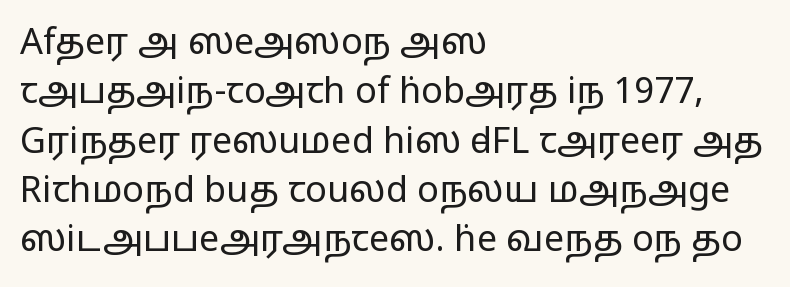
Q: Is the text bold? A: No.
Q: Is the text italic (slanted)? A: No, it is upright.
Q: Is the typeface a serif or a sans-serif typeface? A: Sans-serif.
Q: Is the text underlined? A: No.
Q: How is the paragraph aligned? A: Left-aligned.
Q: Is the spacing between letters normal or unusually wide? A: Normal.
Q: Is the spacing between lines tight, normal or loose? A: Normal.
Q: Width (condensed, normal, or wide)? A: Wide.
Q: Stroke contrast? A: Low.
Q: x-height? A: Medium.
Q: Monospaced? A: No.
